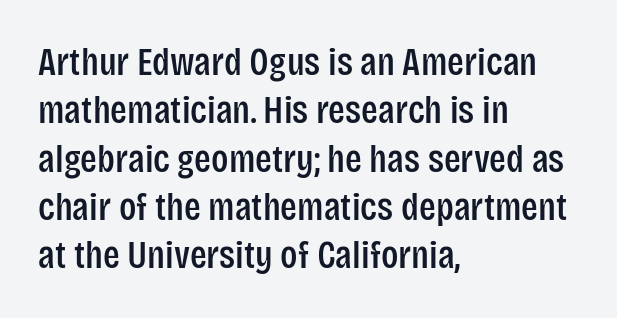
The strip under each line holds only bare page. Ordinary non-slanted type is in use. Looks like regular typesetting: each glyph gets only the width it needs. These lines keep a tight, regular rhythm from letter to letter.
